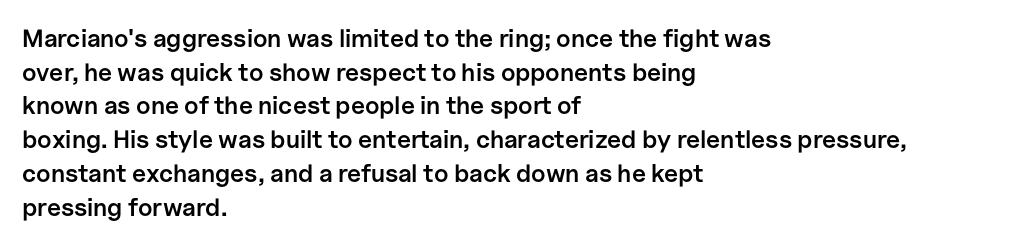
Is there any slant? The stems are plumb. Only glyphs here, with clear space below each row. A fair bit of extra ink — the face is semibold, not bold. Honestly, the row spacing looks completely unremarkable. These lines stack with their left ends in a neat column.
